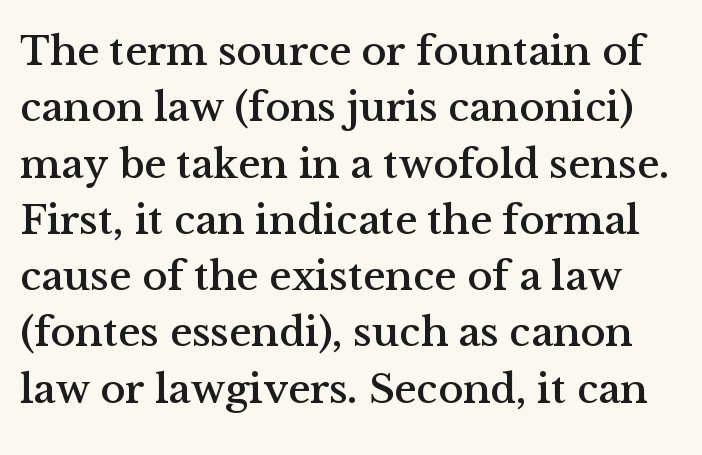
When letters stand straight like this, we call the style roman or upright. Yep, those are serifs on the letters. The letters advance in unequal steps, a hallmark of proportional type. Vertically, the passage feels balanced, rows spaced as you'd expect. These lines keep a tight, regular rhythm from letter to letter.
